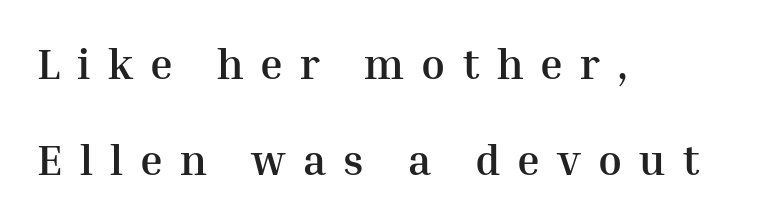
Q: Is the text bold? A: Yes.
Q: Is the text italic (slanted)? A: No, it is upright.
Q: Is the typeface a serif or a sans-serif typeface? A: Serif.
Q: Is the text underlined? A: No.
Q: How is the paragraph aligned? A: Left-aligned.
Q: Is the spacing between letters normal or unusually wide? A: Unusually wide.
Q: Is the spacing between lines tight, normal or loose? A: Loose.
Q: Width (condensed, normal, or wide)? A: Normal.
Q: Stroke contrast? A: Medium.
Q: x-height? A: Medium.
Q: Monospaced? A: No.
